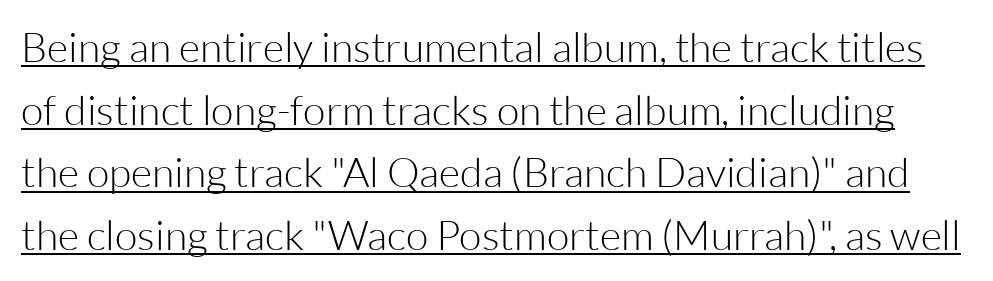
The image shows 41 px light sans-serif type, upright; set normal line spacing (1.53x), normal letter spacing, underlined; low stroke contrast and a medium x-height.
